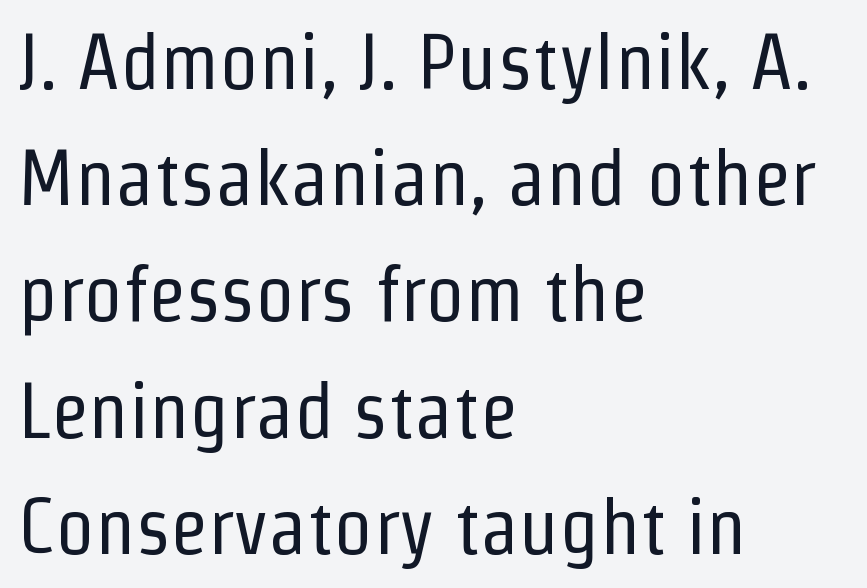
{"serif": "no", "italic": "no", "bold": "no", "weight": "regular", "width": "condensed", "stroke_contrast": "low", "x_height": "medium", "monospaced": "no", "underline": "no", "align": "left", "line_spacing": "normal", "line_spacing_ratio": 1.49, "letter_spacing": "normal", "letter_spacing_em": 0.0, "glyph_px": 78}
